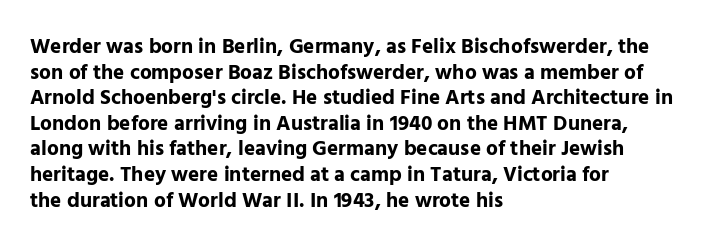
The image shows 21 px bold type, upright; set left-aligned, line spacing 1.22x, normal letter spacing, not underlined.
